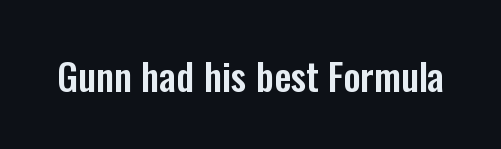
Q: Is the text italic (slanted)? A: No, it is upright.
Q: Is the typeface a serif or a sans-serif typeface? A: Sans-serif.
Q: Is the text underlined? A: No.
Q: Is the spacing between letters normal or unusually wide? A: Normal.
Q: Width (condensed, normal, or wide)? A: Condensed.
Q: Stroke contrast? A: Low.
Q: x-height? A: Medium.
Q: Monospaced? A: No.
